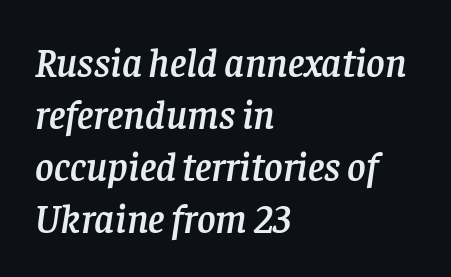
A serif font was chosen for this passage. Note the varied advance widths — an 'i' is clearly narrower than an 'm'. Evenly set lines give the paragraph a standard silhouette. Short and long lines alike share a common starting point at left.
